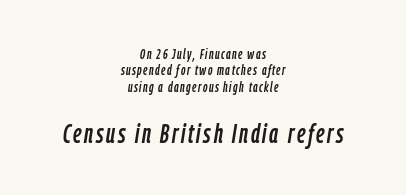
{"italic": "yes", "lean": "right", "slant_degrees": 9, "underline": "no", "align": "center", "line_spacing_ratio": 1.17, "larger_block": "second", "size_ratio": 1.93, "glyph_px": 27}
